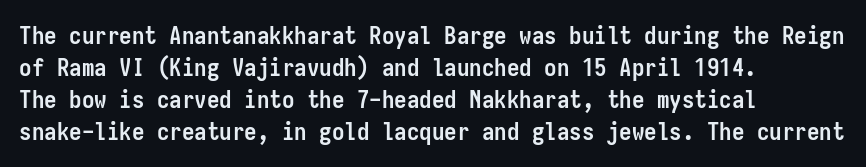
Q: Is the text bold? A: Yes.
Q: Is the text italic (slanted)? A: No, it is upright.
Q: Is the text underlined? A: No.
Q: How is the paragraph aligned? A: Left-aligned.
Q: Is the spacing between letters normal or unusually wide? A: Normal.
Q: Is the spacing between lines tight, normal or loose? A: Normal.
